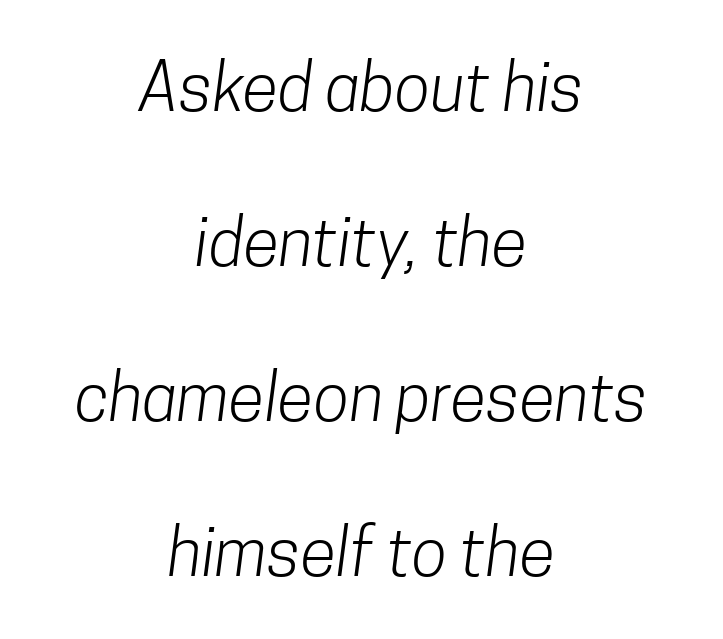
The image shows 66 px light, condensed sans-serif type; set centered, loose line spacing (2.35x), normal letter spacing, not underlined; low stroke contrast and a medium x-height.
